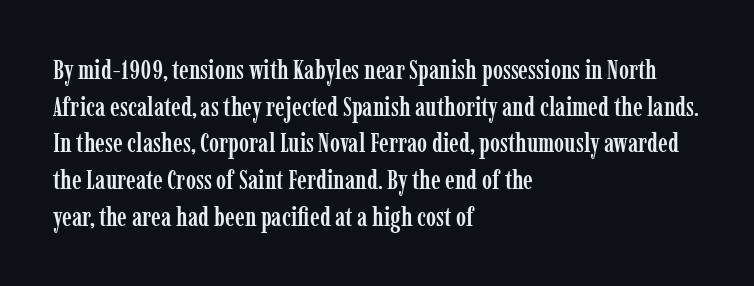
Q: Is the text italic (slanted)? A: No, it is upright.
Q: Is the text underlined? A: No.
Q: How is the paragraph aligned? A: Left-aligned.
Q: Is the spacing between letters normal or unusually wide? A: Normal.
Q: Is the spacing between lines tight, normal or loose? A: Normal.
